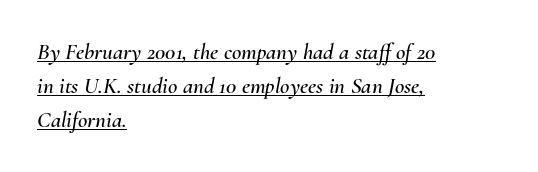
Q: Is the text italic (slanted)? A: Yes, it leans right by about 10 degrees.
Q: Is the text underlined? A: Yes.
Q: How is the paragraph aligned? A: Left-aligned.
Q: Is the spacing between letters normal or unusually wide? A: Normal.
Q: Is the spacing between lines tight, normal or loose? A: Normal.
